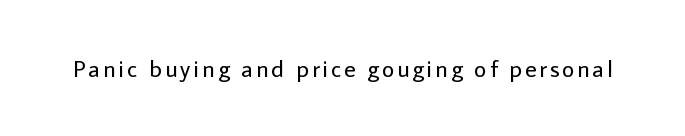
Only glyphs here, with clear space below each row. Posture: upright roman. The font is comparable to plain body text, perhaps lighter.
